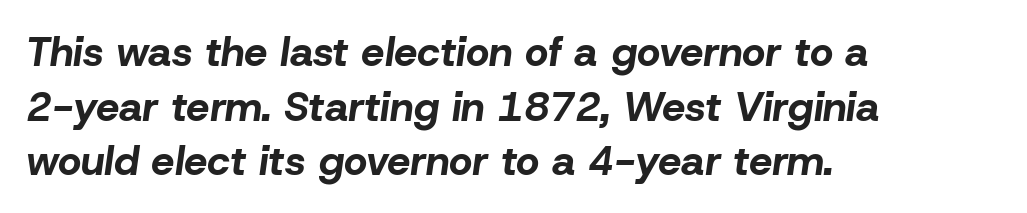
Q: Is the text bold? A: Yes.
Q: Is the text italic (slanted)? A: Yes, it leans right by about 8 degrees.
Q: Is the text underlined? A: No.
Q: How is the paragraph aligned? A: Left-aligned.
Q: Is the spacing between letters normal or unusually wide? A: Normal.
Q: Is the spacing between lines tight, normal or loose? A: Normal.
Q: Width (condensed, normal, or wide)? A: Normal.
Q: Stroke contrast? A: Low.
Q: x-height? A: Medium.
Q: Monospaced? A: No.
